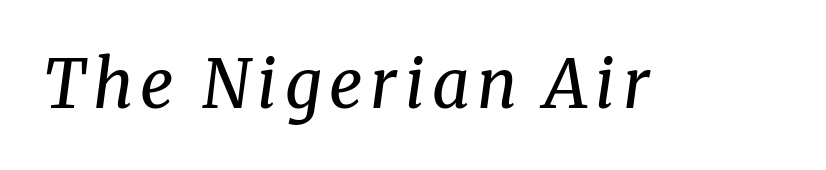
{"serif": "yes", "italic": "yes", "lean": "right", "slant_degrees": 8, "bold": "no", "weight": "regular", "width": "normal", "stroke_contrast": "medium", "x_height": "medium", "monospaced": "no", "underline": "no", "glyph_px": 66}
